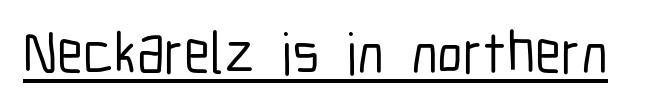
Q: Is the text italic (slanted)? A: No, it is upright.
Q: Is the typeface a serif or a sans-serif typeface? A: Sans-serif.
Q: Is the text underlined? A: Yes.
Q: Is the spacing between letters normal or unusually wide? A: Normal.
Q: Width (condensed, normal, or wide)? A: Condensed.
Q: Stroke contrast? A: Low.
Q: x-height? A: Medium.
Q: Monospaced? A: No.
